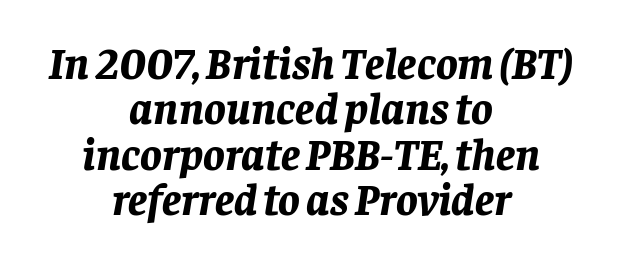
Q: Is the text bold? A: Yes.
Q: Is the text italic (slanted)? A: Yes, it leans right by about 8 degrees.
Q: Is the text underlined? A: No.
Q: How is the paragraph aligned? A: Centered.
Q: Is the spacing between letters normal or unusually wide? A: Normal.
Q: Is the spacing between lines tight, normal or loose? A: Tight.
Q: Width (condensed, normal, or wide)? A: Normal.
Q: Stroke contrast? A: Low.
Q: x-height? A: Large.
Q: Monospaced? A: No.
